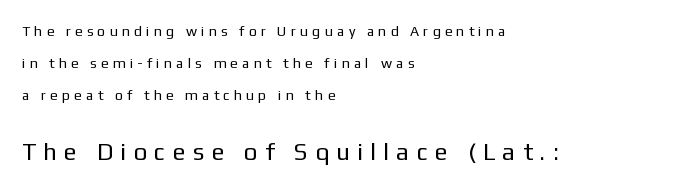
The image shows 24 px text type, upright; set left-aligned, loose line spacing (2.27x), unusually wide letter spacing (+0.3 em), not underlined; the second (bottom) block is 1.71x larger.
